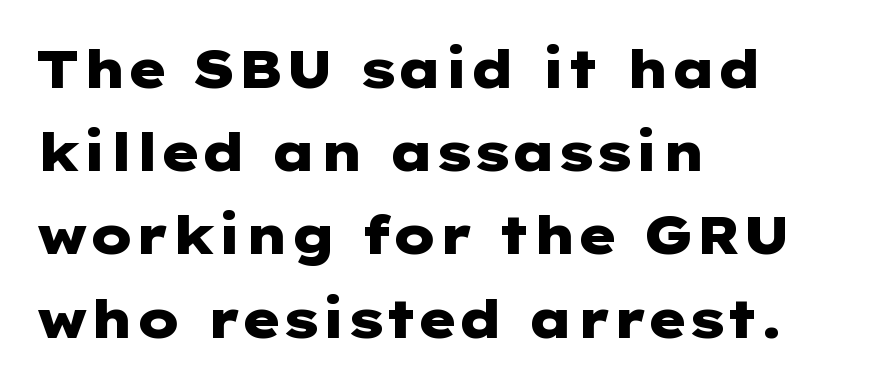
Nope, not italic — everything's standing straight. A typesetter would call this leading conventional body-copy spacing. In terms of letterform style, serifs are entirely absent. The typesetting leans heavy: a genuine bold.
